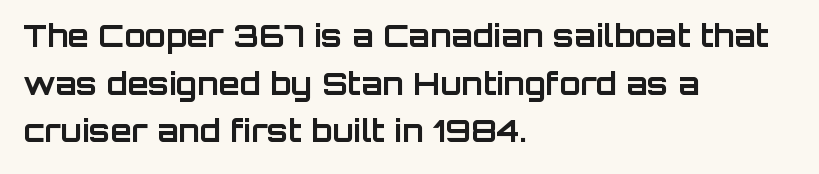
{"serif": "no", "italic": "no", "bold": "yes", "weight": "bold", "width": "normal", "stroke_contrast": "low", "x_height": "large", "monospaced": "no", "underline": "no", "align": "left", "line_spacing": "normal", "line_spacing_ratio": 1.54, "letter_spacing": "normal", "letter_spacing_em": 0.0, "glyph_px": 31}
